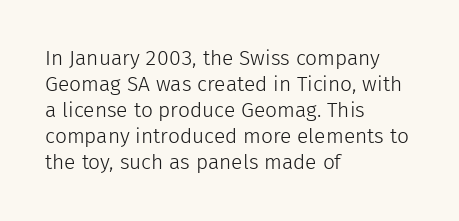
The image shows 21 px text type, upright; set left-aligned, line spacing 1.24x, normal letter spacing, not underlined.
